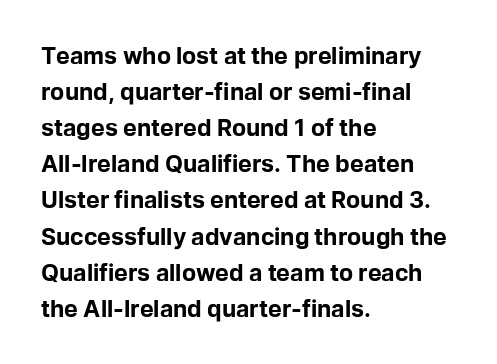
Q: Is the text bold? A: Yes.
Q: Is the text italic (slanted)? A: No, it is upright.
Q: Is the text underlined? A: No.
Q: How is the paragraph aligned? A: Left-aligned.
Q: Is the spacing between letters normal or unusually wide? A: Normal.
Q: Is the spacing between lines tight, normal or loose? A: Normal.
